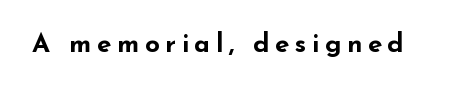
The image shows 26 px bold type, upright; set unusually wide letter spacing (+0.21 em), not underlined.
